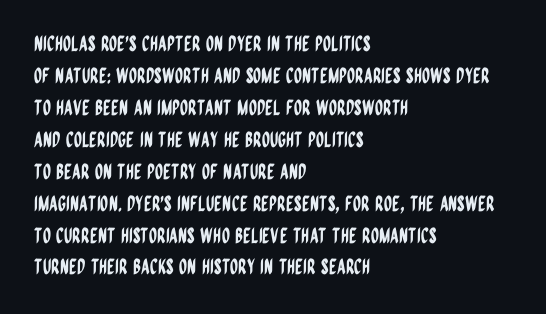
Q: Is the text italic (slanted)? A: No, it is upright.
Q: Is the text underlined? A: No.
Q: How is the paragraph aligned? A: Left-aligned.
Q: Is the spacing between letters normal or unusually wide? A: Normal.
Q: Is the spacing between lines tight, normal or loose? A: Normal.
